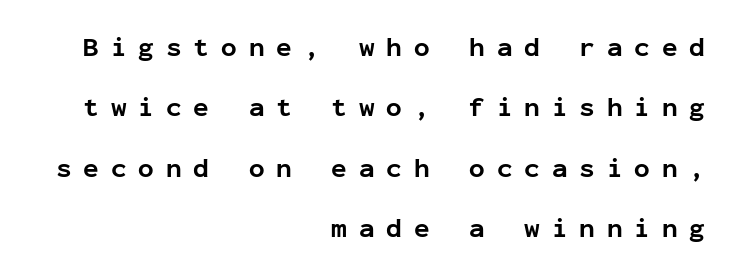
Q: Is the text bold? A: Yes.
Q: Is the text italic (slanted)? A: No, it is upright.
Q: Is the text underlined? A: No.
Q: How is the paragraph aligned? A: Right-aligned.
Q: Is the spacing between letters normal or unusually wide? A: Unusually wide.
Q: Is the spacing between lines tight, normal or loose? A: Loose.
